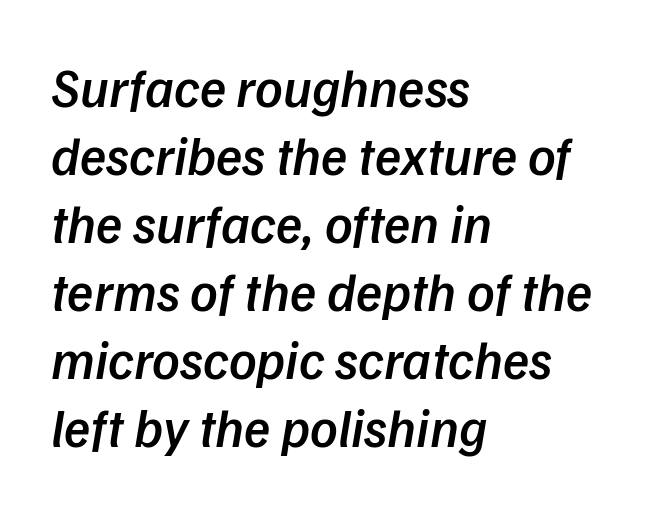
The image shows 54 px semibold sans-serif type; set left-aligned, normal line spacing (1.26x), normal letter spacing, not underlined; low stroke contrast and a medium x-height.
